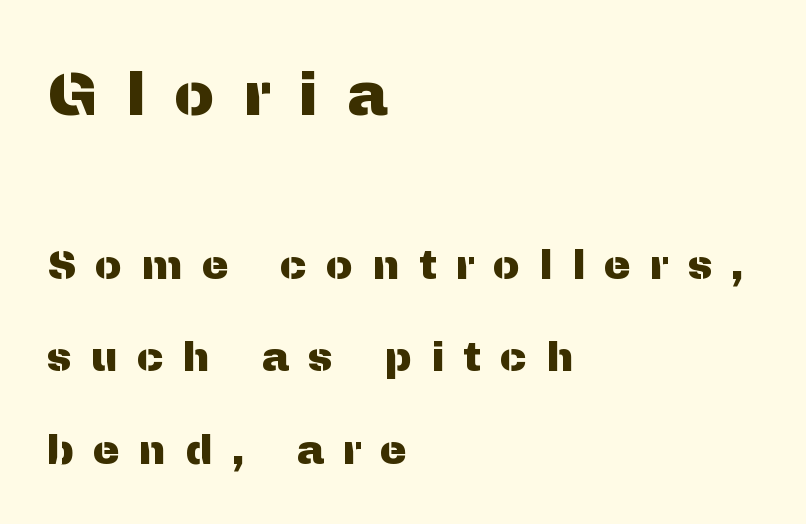
The image shows 61 px sans-serif type, upright; set left-aligned, loose line spacing (2.25x), unusually wide letter spacing (+0.46 em), not underlined; the first (top) block is 1.49x larger; medium stroke contrast and a medium x-height.
